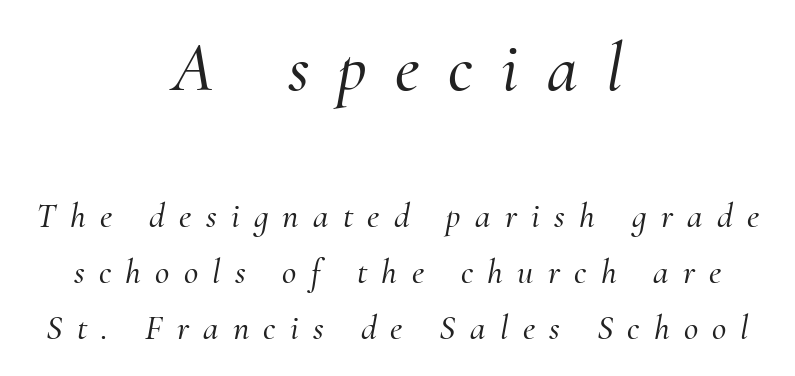
{"serif": "yes", "italic": "yes", "lean": "right", "slant_degrees": 10, "width": "normal", "stroke_contrast": "medium", "x_height": "small", "monospaced": "no", "underline": "no", "align": "center", "line_spacing": "normal", "line_spacing_ratio": 1.61, "letter_spacing": "wide", "letter_spacing_em": 0.41, "larger_block": "first", "size_ratio": 2.0, "glyph_px": 70}
